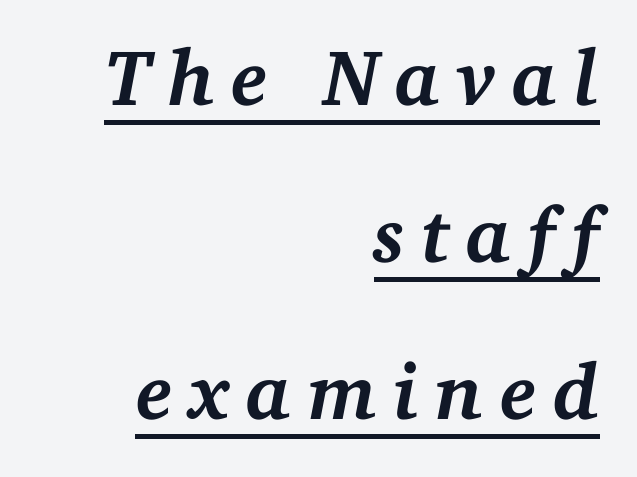
{"serif": "yes", "italic": "yes", "lean": "right", "slant_degrees": 11, "bold": "yes", "weight": "semibold", "width": "normal", "stroke_contrast": "medium", "x_height": "medium", "monospaced": "no", "underline": "yes", "align": "right", "line_spacing": "loose", "line_spacing_ratio": 1.99, "letter_spacing": "wide", "letter_spacing_em": 0.2, "glyph_px": 79}
